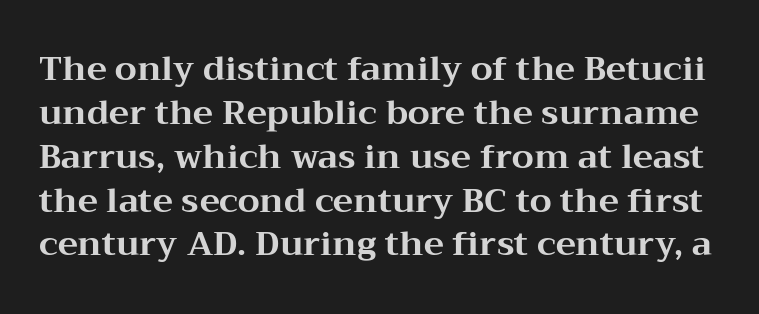
Honestly, the letter spacing is just normal — you wouldn't notice it. Line spacing here is normal. The text was rendered using a seriffed face with decorative stroke endings. The passage shown is typed in a proportional face where columns would drift.
